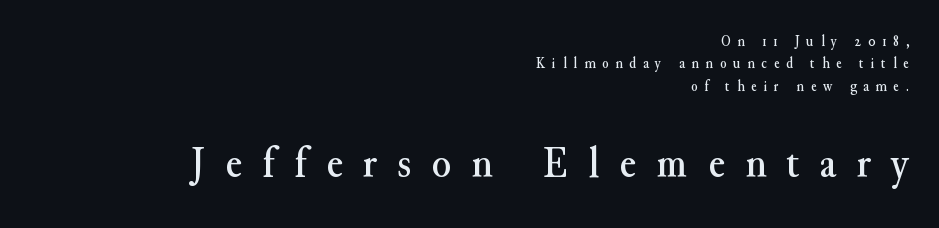
The image shows 44 px serif type, upright; set right-aligned, normal line spacing (1.49x), unusually wide letter spacing (+0.46 em), not underlined; the second (bottom) block is 2.93x larger; medium stroke contrast and a small x-height.
